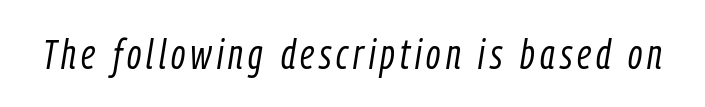
Q: Is the text bold? A: No.
Q: Is the text italic (slanted)? A: Yes, it leans right by about 9 degrees.
Q: Is the text underlined? A: No.
Q: Width (condensed, normal, or wide)? A: Condensed.
Q: Stroke contrast? A: Low.
Q: x-height? A: Medium.
Q: Monospaced? A: No.
